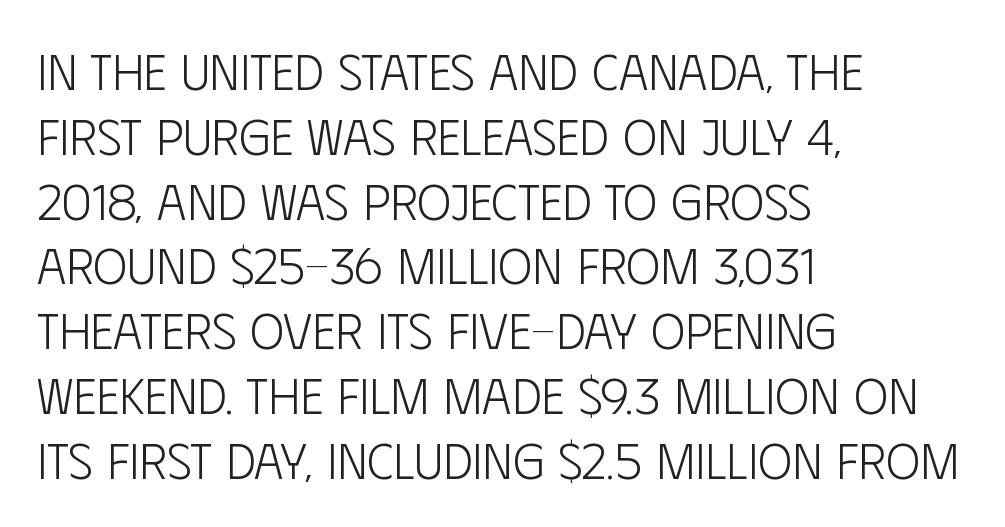
The image shows 51 px light, condensed sans-serif type, upright; set left-aligned, normal line spacing (1.27x), normal letter spacing, not underlined; low stroke contrast and a large x-height.
